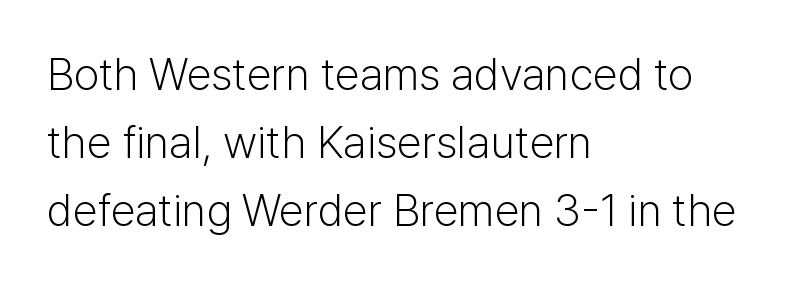
The text was rendered using a sans face with plain stroke endings. Each word holds together tightly as a unit, with standard inter-letter gaps. Each row of text sits above clean, open space. Compared with a typical body face, this is equally light or lighter still. The rows are spaced the way most documents space them.
